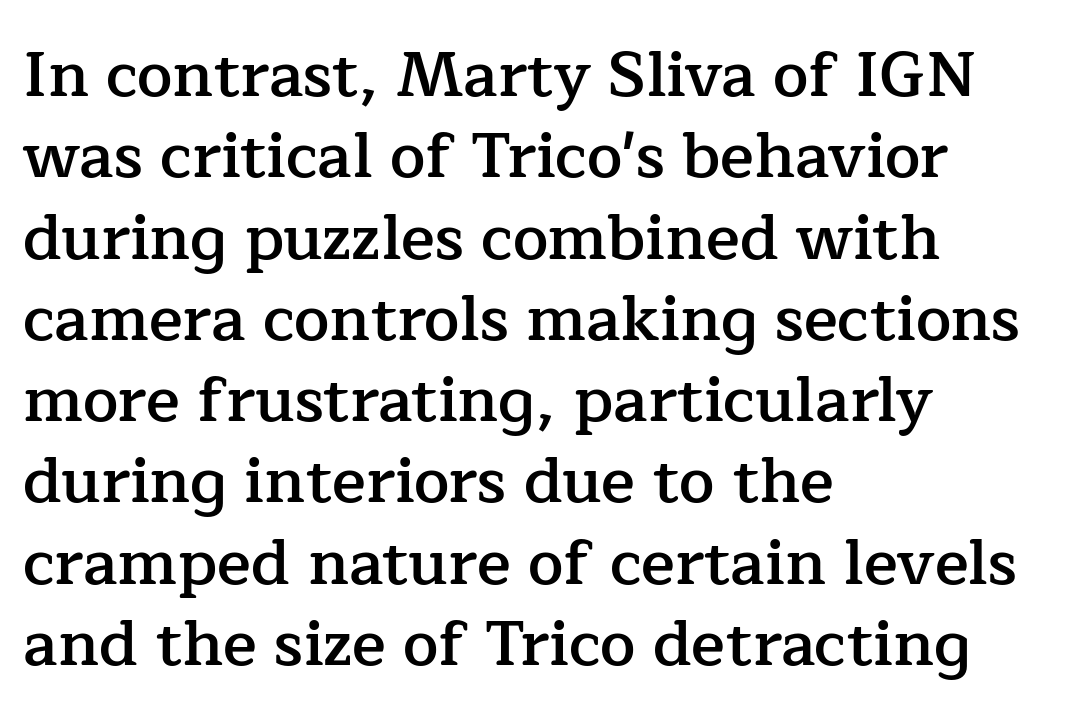
Q: Is the text bold? A: Semi-bold.
Q: Is the text italic (slanted)? A: No, it is upright.
Q: Is the typeface a serif or a sans-serif typeface? A: Serif.
Q: Is the text underlined? A: No.
Q: How is the paragraph aligned? A: Left-aligned.
Q: Is the spacing between letters normal or unusually wide? A: Normal.
Q: Is the spacing between lines tight, normal or loose? A: Normal.
Q: Width (condensed, normal, or wide)? A: Normal.
Q: Stroke contrast? A: Low.
Q: x-height? A: Medium.
Q: Monospaced? A: No.
